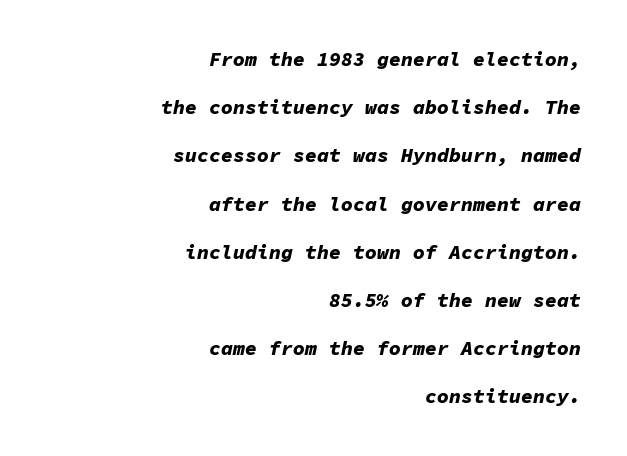
Leading: increased. The text block is weighted toward the right margin, trailing off unevenly leftward. The glyphs are unaccompanied by any horizontal stroke below them. Italic? Definitely — the glyphs are oblique.
